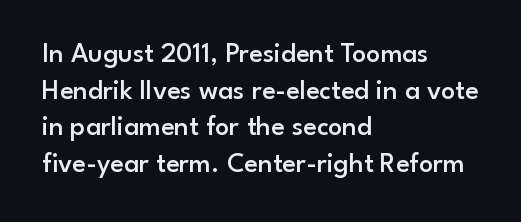
Q: Is the text bold? A: Semi-bold.
Q: Is the text italic (slanted)? A: No, it is upright.
Q: Is the typeface a serif or a sans-serif typeface? A: Sans-serif.
Q: Is the text underlined? A: No.
Q: How is the paragraph aligned? A: Left-aligned.
Q: Is the spacing between letters normal or unusually wide? A: Normal.
Q: Is the spacing between lines tight, normal or loose? A: Normal.
Q: Width (condensed, normal, or wide)? A: Normal.
Q: Stroke contrast? A: Low.
Q: x-height? A: Small.
Q: Monospaced? A: No.
